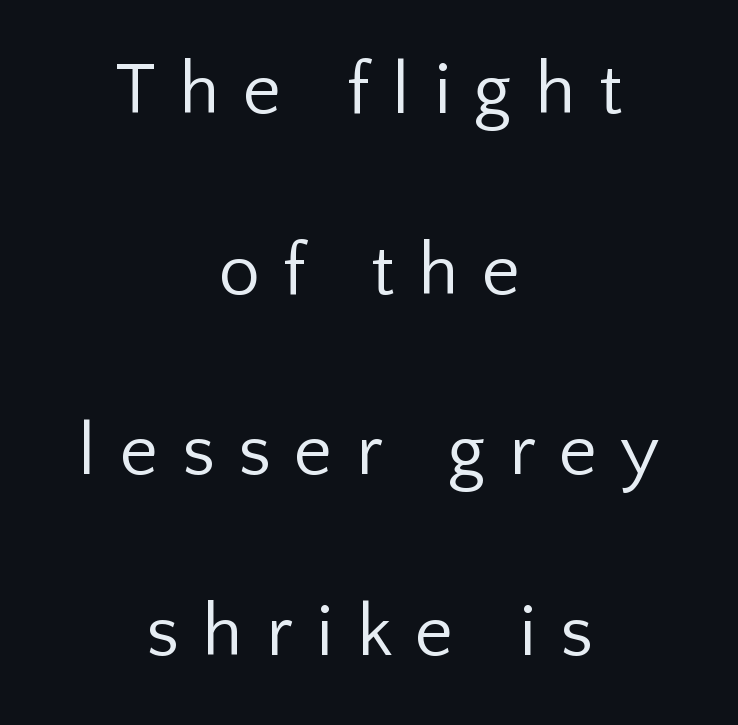
{"serif": "no", "italic": "no", "bold": "no", "weight": "regular", "width": "normal", "stroke_contrast": "low", "x_height": "medium", "monospaced": "no", "underline": "no", "align": "center", "line_spacing": "loose", "line_spacing_ratio": 2.44, "letter_spacing": "wide", "letter_spacing_em": 0.32, "glyph_px": 74}
